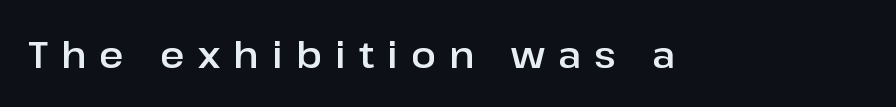
Q: Is the text italic (slanted)? A: No, it is upright.
Q: Is the typeface a serif or a sans-serif typeface? A: Sans-serif.
Q: Is the text underlined? A: No.
Q: Is the spacing between letters normal or unusually wide? A: Unusually wide.
Q: Width (condensed, normal, or wide)? A: Normal.
Q: Stroke contrast? A: Low.
Q: x-height? A: Medium.
Q: Monospaced? A: No.
